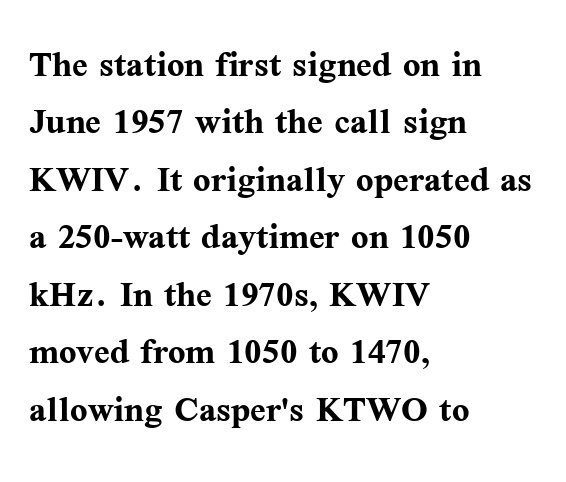
The image shows 46 px semibold serif type, upright; set left-aligned, normal line spacing (1.25x), normal letter spacing, not underlined; medium stroke contrast and a medium x-height.
